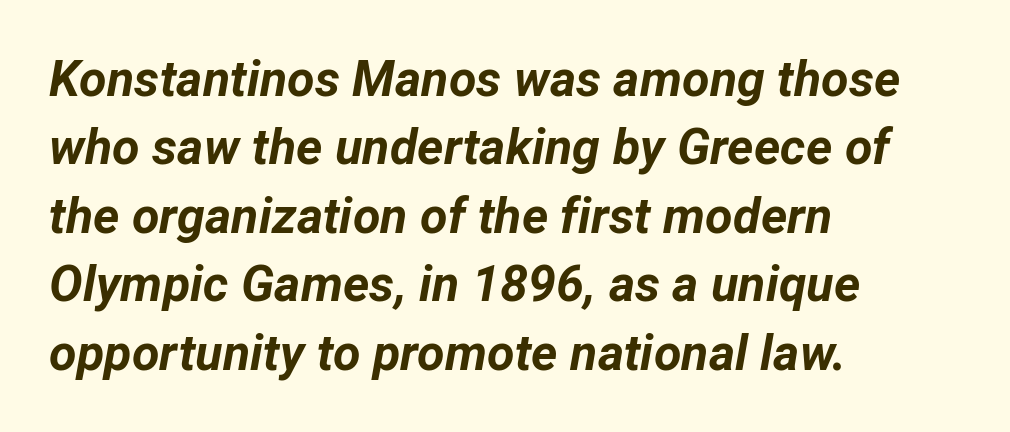
Q: Is the text bold? A: Yes.
Q: Is the text italic (slanted)? A: Yes, it leans right by about 12 degrees.
Q: Is the text underlined? A: No.
Q: How is the paragraph aligned? A: Left-aligned.
Q: Is the spacing between letters normal or unusually wide? A: Normal.
Q: Is the spacing between lines tight, normal or loose? A: Normal.
Q: Width (condensed, normal, or wide)? A: Normal.
Q: Stroke contrast? A: Low.
Q: x-height? A: Medium.
Q: Monospaced? A: No.
